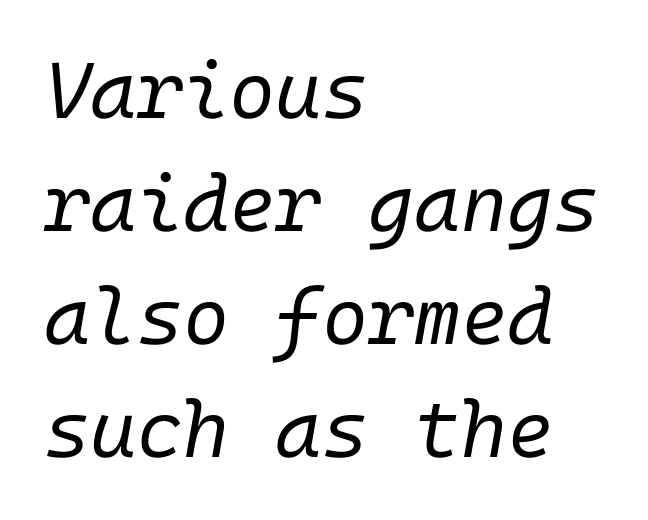
The image shows 79 px regular-weight type, italic (leaning right); set left-aligned, normal line spacing (1.43x), normal letter spacing, not underlined; low stroke contrast and a medium x-height.
